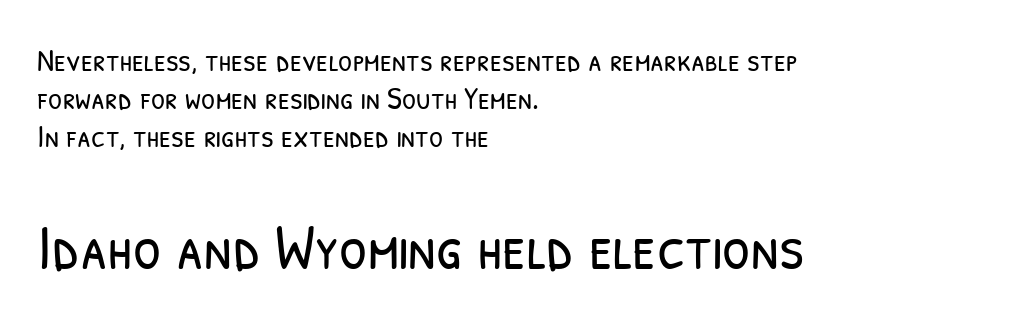
Nope, no serifs anywhere on these letters. Reading top to bottom, the characters get bigger at the block break. The passage is arranged the way most books set body copy — flush left. Honestly, there is no underline to notice here at all. This sample uses plain, unmodified letter spacing. No heavy texture on the line: the type isn't bold.
